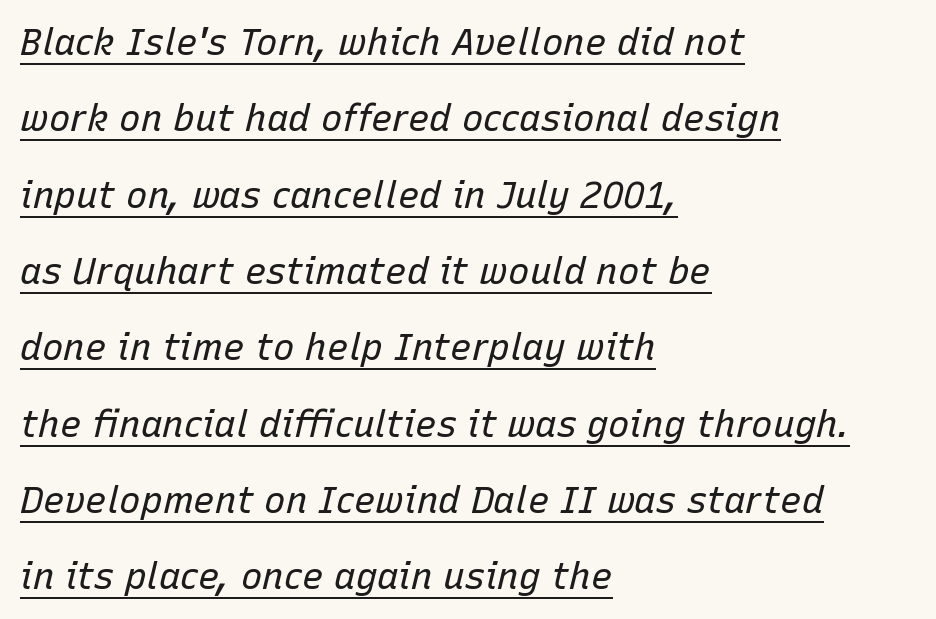
The image shows 36 px regular-weight type, italic (leaning right); set left-aligned, loose line spacing (2.12x), normal letter spacing, underlined; low stroke contrast and a medium x-height.
